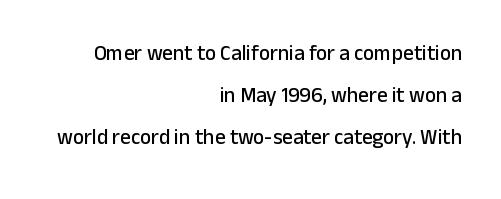
Q: Is the text italic (slanted)? A: No, it is upright.
Q: Is the text underlined? A: No.
Q: How is the paragraph aligned? A: Right-aligned.
Q: Is the spacing between letters normal or unusually wide? A: Normal.
Q: Is the spacing between lines tight, normal or loose? A: Loose.
